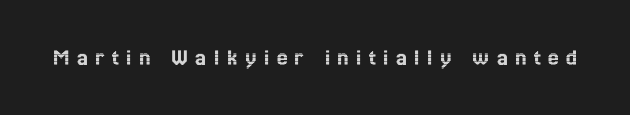
Vertical strokes here are truly vertical. The line texture is sparse and dotted thanks to wide tracking. Descenders hang freely into open space.
